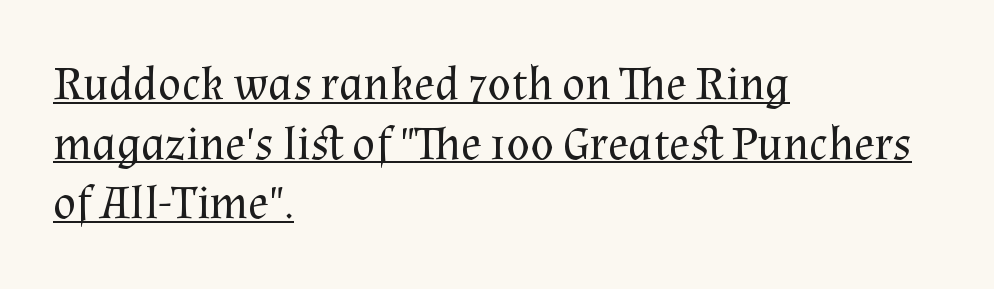
Caption: face not bold, strokes unweighted. The specimen reads as upright at a glance. A baseline rule has been typeset under these characters.
